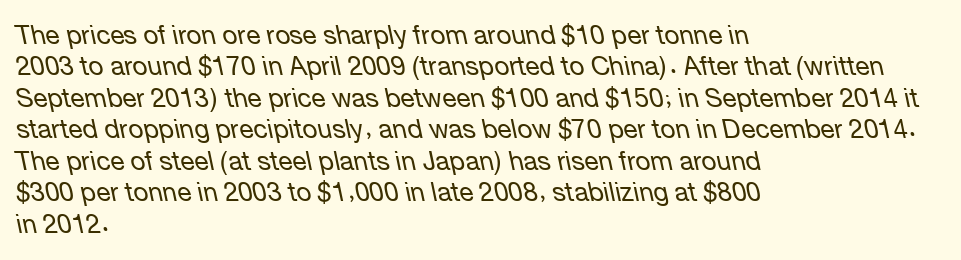
Q: Is the text bold? A: No.
Q: Is the text italic (slanted)? A: Yes, it leans left by about 12 degrees.
Q: Is the text underlined? A: No.
Q: How is the paragraph aligned? A: Left-aligned.
Q: Is the spacing between letters normal or unusually wide? A: Normal.
